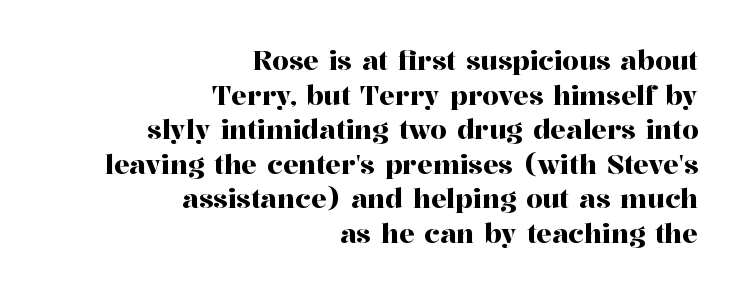
The image shows 26 px text type, upright; set right-aligned, normal line spacing (1.33x), normal letter spacing, not underlined.
